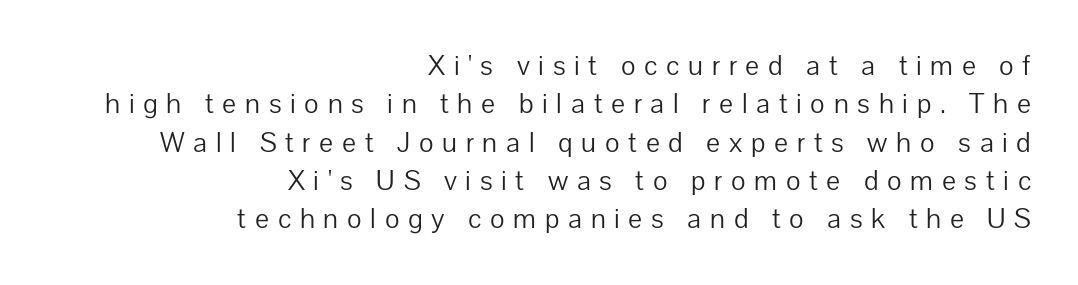
Varying glyph widths throughout — classic text-font behaviour. To sum up the face: it is a sans, with no serifs. Heft: none added — not bold. The space between consecutive lines is moderate.
